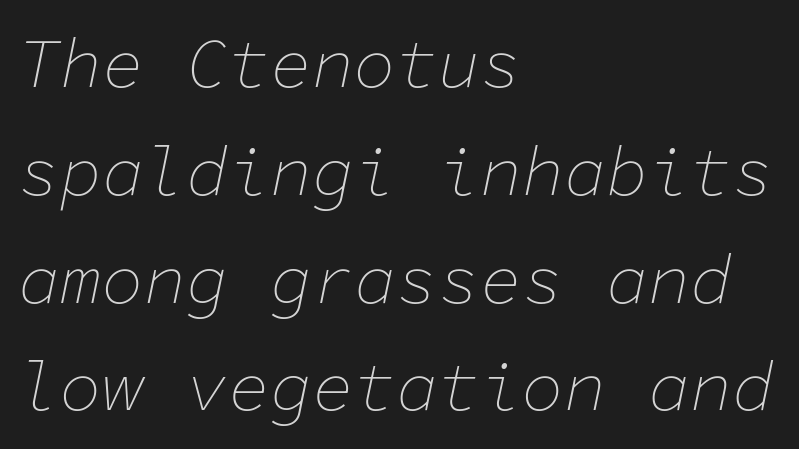
The image shows 70 px thin type, italic (leaning right), monospaced; set left-aligned, normal line spacing (1.54x), normal letter spacing, not underlined; low stroke contrast and a medium x-height.
